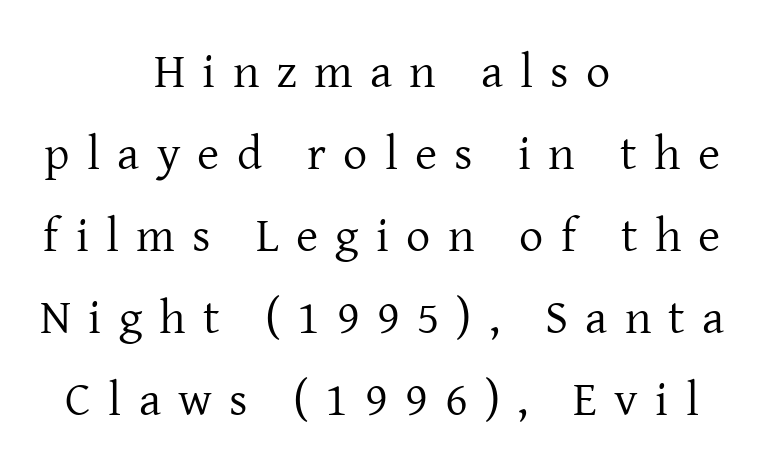
The zone under the glyphs is completely vacant. Notice how the passage keeps no hard edge, just a central spine. Small tapered or slab feet sit at the stroke ends, so this counts as serif. Tall strokes in this sample are plumb rather than angled. Is the stroke heavy? The answer is a plain regular-or-lighter.
